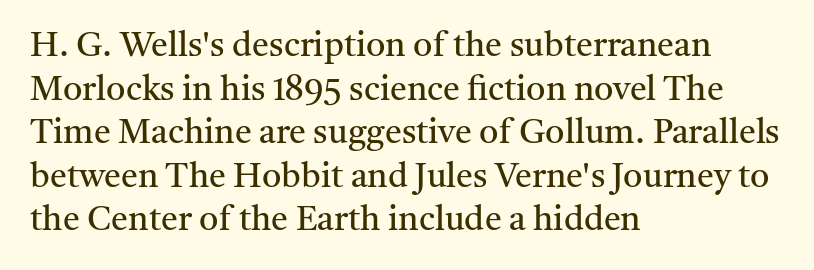
The image shows 34 px regular-weight serif type, upright; set left-aligned, normal line spacing (1.28x), normal letter spacing, not underlined; medium stroke contrast and a medium x-height.
